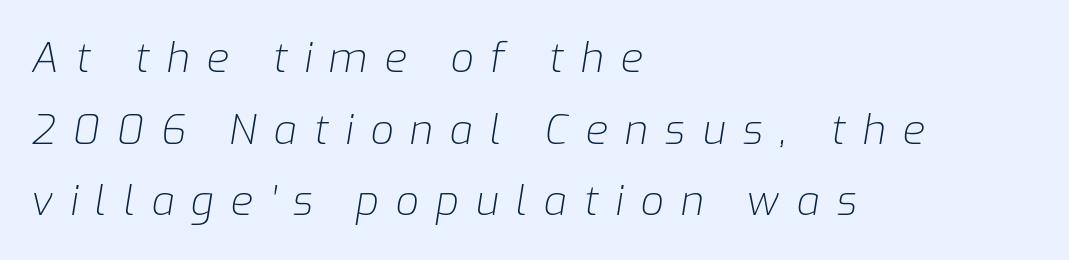
Q: Is the text bold? A: No.
Q: Is the text italic (slanted)? A: Yes, it leans right by about 9 degrees.
Q: Is the text underlined? A: No.
Q: How is the paragraph aligned? A: Left-aligned.
Q: Is the spacing between letters normal or unusually wide? A: Unusually wide.
Q: Width (condensed, normal, or wide)? A: Normal.
Q: Stroke contrast? A: Low.
Q: x-height? A: Medium.
Q: Monospaced? A: No.
